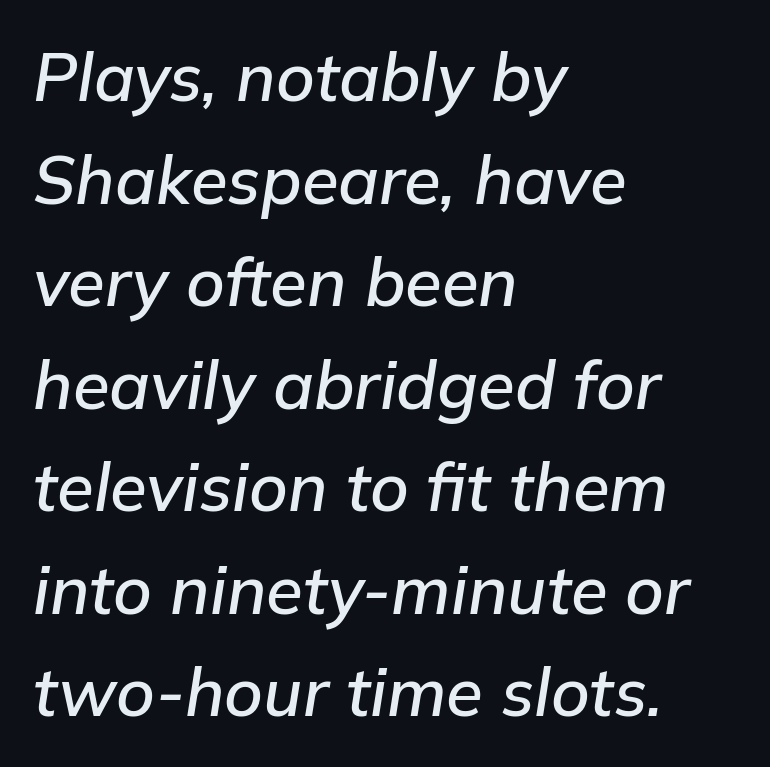
Notice how the stems are inclined rather than vertical — that's the hallmark of italics. Leftover space on each line is placed entirely after the last word. Looks like regular typesetting: each glyph gets only the width it needs. The passage shown stacks its lines at a standard gap.
